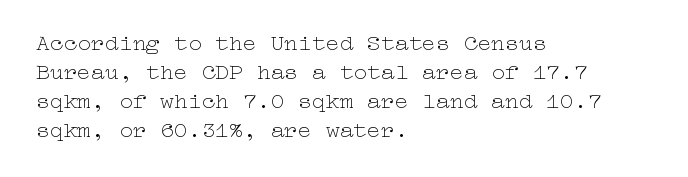
{"italic": "no", "bold": "no", "underline": "no", "align": "left", "line_spacing": "normal", "line_spacing_ratio": 1.26, "letter_spacing": "normal", "letter_spacing_em": 0.0, "glyph_px": 23}
